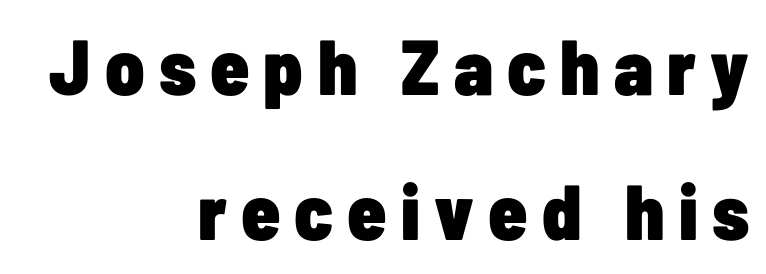
A full-strength bold gives these letters their thick strokes. Quick note: underline off. Think of a printed novel: that variable character pitch is what you see here. If you drew a line through each stem, it would be perfectly vertical.
